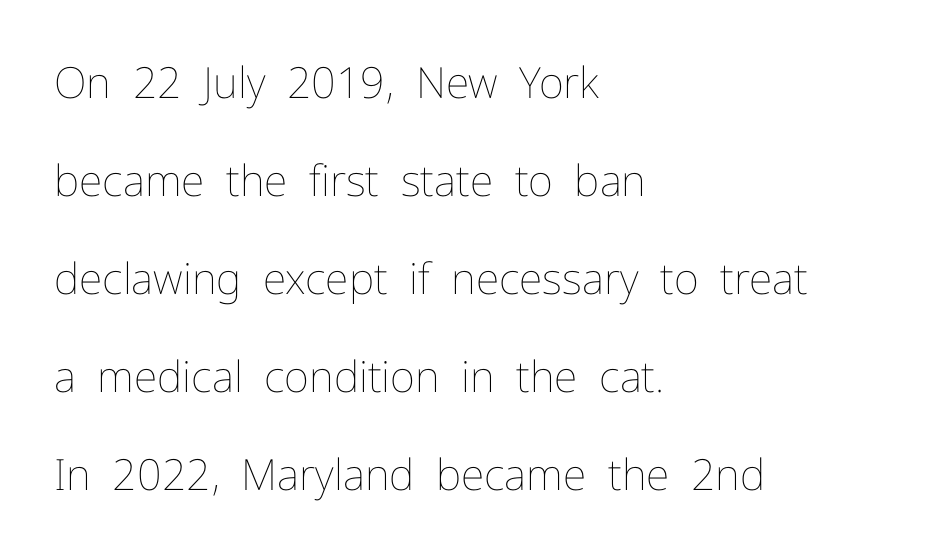
The image shows 43 px thin type, upright; set left-aligned, loose line spacing (2.28x), normal letter spacing, not underlined; low stroke contrast and a medium x-height.
